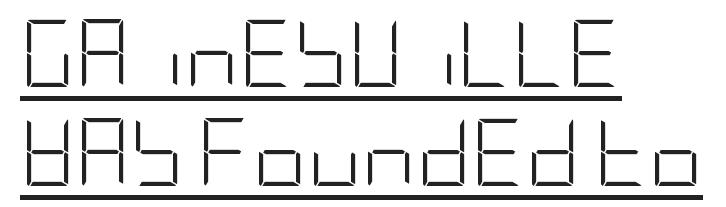
The image shows 67 px light, condensed sans-serif type, upright; set left-aligned, normal line spacing (1.48x), normal letter spacing, underlined; low stroke contrast and a large x-height.
